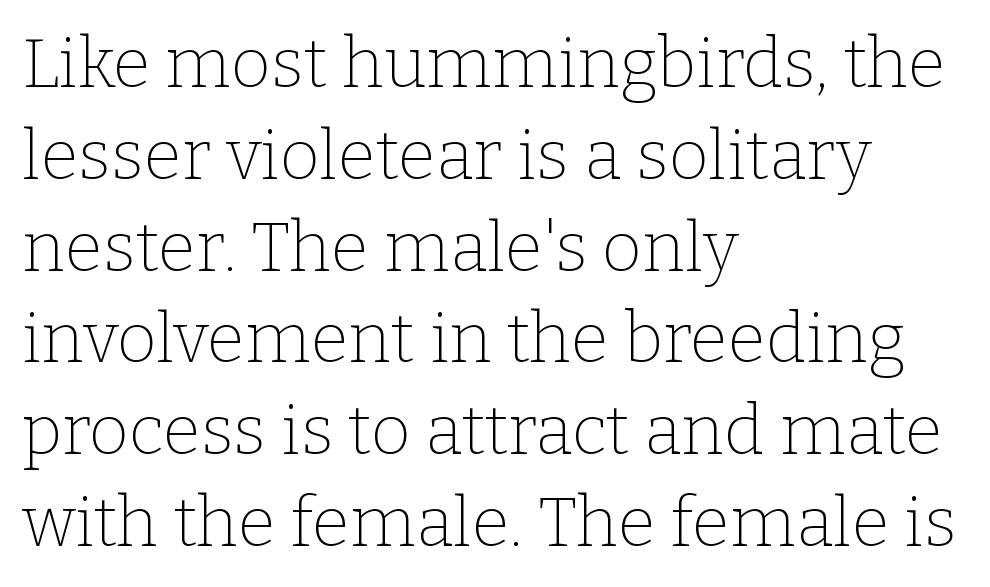
The image shows 69 px thin serif type, upright; set left-aligned, normal line spacing (1.33x), normal letter spacing, not underlined; low stroke contrast and a medium x-height.
